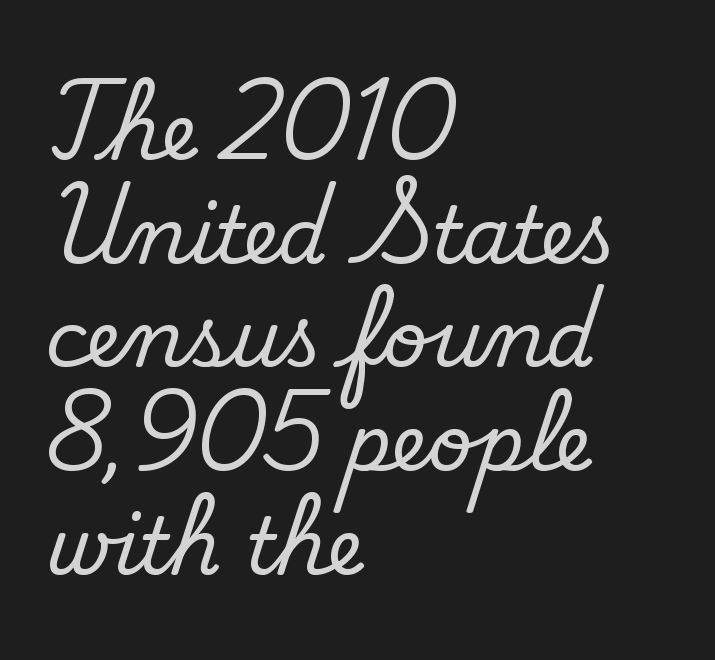
Q: Is the text bold? A: No.
Q: Is the typeface a serif or a sans-serif typeface? A: Sans-serif.
Q: Is the text underlined? A: No.
Q: How is the paragraph aligned? A: Left-aligned.
Q: Is the spacing between letters normal or unusually wide? A: Normal.
Q: Is the spacing between lines tight, normal or loose? A: Normal.
Q: Width (condensed, normal, or wide)? A: Normal.
Q: Stroke contrast? A: Low.
Q: x-height? A: Small.
Q: Monospaced? A: No.
